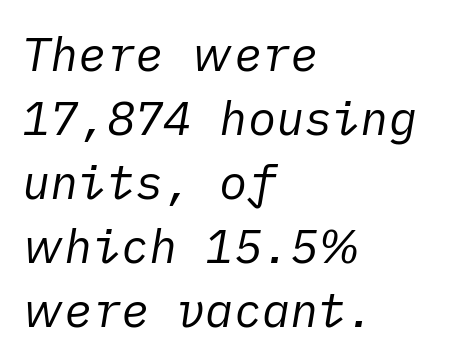
The image shows 47 px regular-weight type, italic (leaning right); set left-aligned, normal line spacing (1.36x), normal letter spacing, not underlined; low stroke contrast and a medium x-height.
